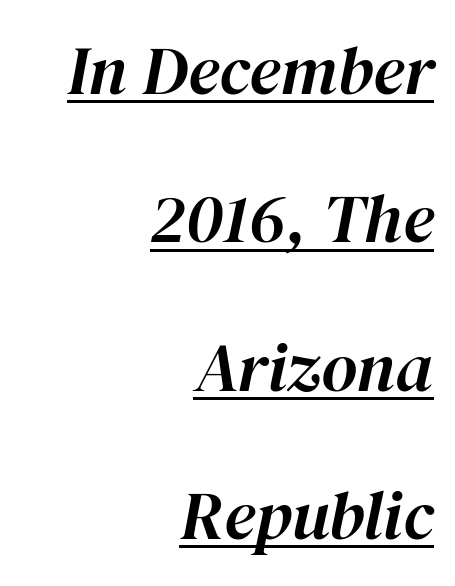
{"italic": "yes", "lean": "right", "slant_degrees": 12, "width": "normal", "stroke_contrast": "high", "x_height": "medium", "monospaced": "no", "underline": "yes", "align": "right", "line_spacing": "loose", "line_spacing_ratio": 2.15, "letter_spacing": "normal", "letter_spacing_em": 0.0, "glyph_px": 69}
